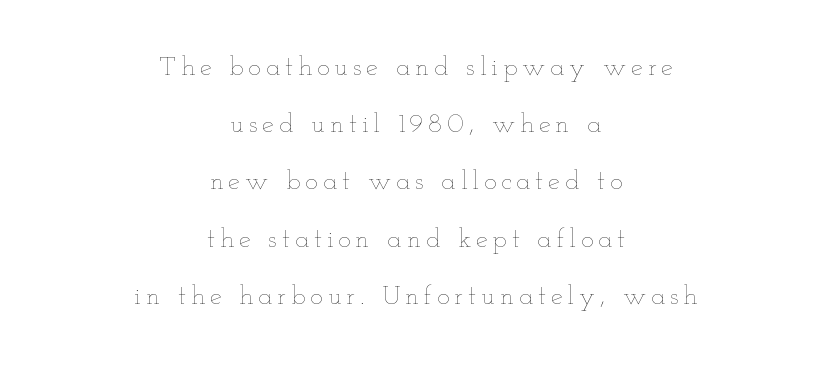
Weight class: somewhere from thin through regular. Is the block centered? Yes — each line is placed symmetrically about the middle. Whoever set this chose breathing room over compactness in the vertical rhythm. The strip under each line holds only bare page.
